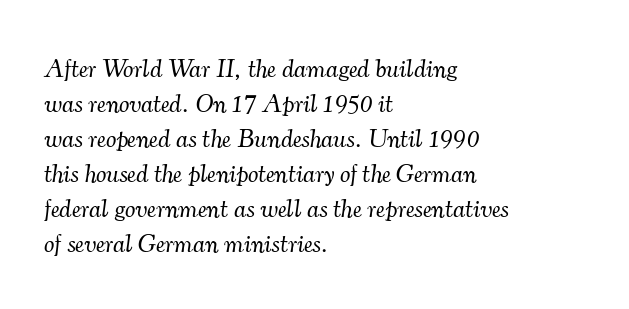
The rows are spaced the way most documents space them. One-word summary of the alignment: left. The horizontal fit of the characters is conventional and even. The area under the type is left untouched. Heft: none added — not bold.
